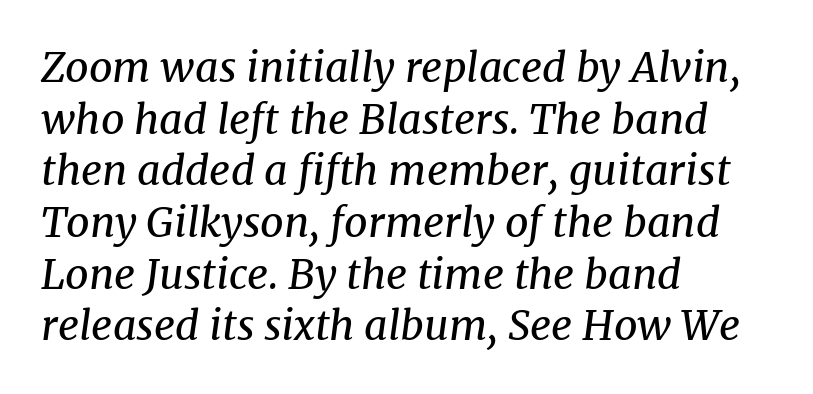
The image shows 41 px regular-weight serif type, italic (leaning right); set left-aligned, normal line spacing (1.26x), normal letter spacing, not underlined; medium stroke contrast and a medium x-height.
